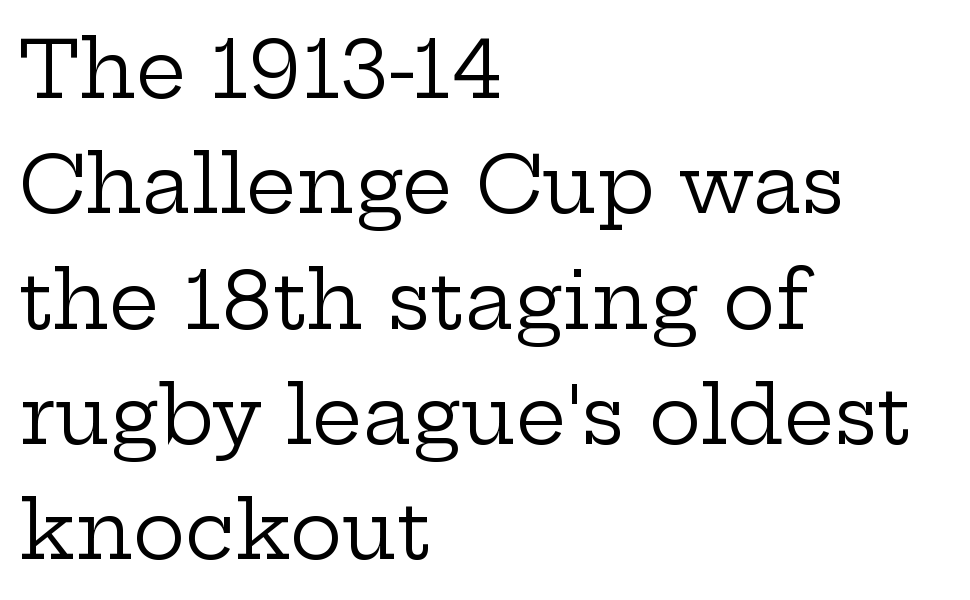
The image shows 79 px regular-weight, wide serif type, upright; set left-aligned, normal line spacing (1.46x), normal letter spacing, not underlined; low stroke contrast and a medium x-height.
